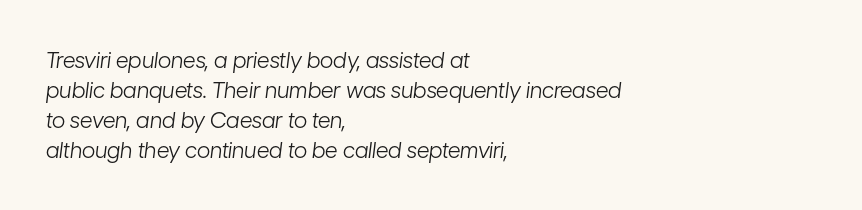
Q: Is the text bold? A: No.
Q: Is the text italic (slanted)? A: Yes, it leans right by about 7 degrees.
Q: Is the text underlined? A: No.
Q: How is the paragraph aligned? A: Left-aligned.
Q: Is the spacing between letters normal or unusually wide? A: Normal.
Q: Is the spacing between lines tight, normal or loose? A: Normal.
